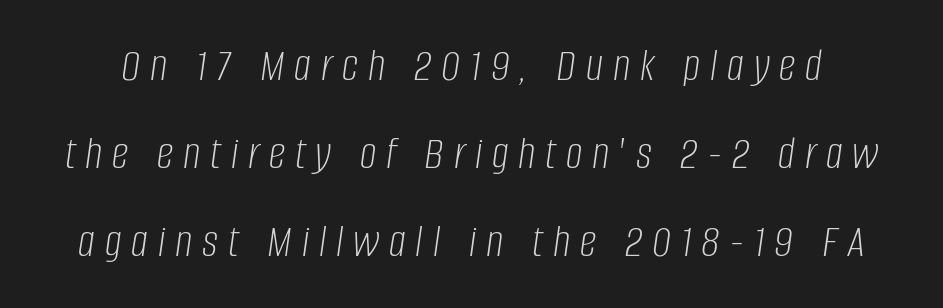
Q: Is the text bold? A: No.
Q: Is the text italic (slanted)? A: Yes, it leans right by about 8 degrees.
Q: Is the text underlined? A: No.
Q: Is the spacing between letters normal or unusually wide? A: Unusually wide.
Q: Width (condensed, normal, or wide)? A: Condensed.
Q: Stroke contrast? A: Low.
Q: x-height? A: Large.
Q: Monospaced? A: No.
